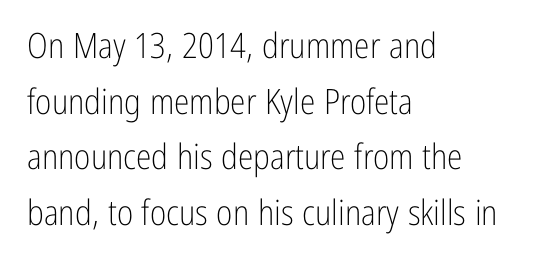
{"serif": "no", "italic": "no", "bold": "no", "weight": "light", "width": "condensed", "stroke_contrast": "low", "x_height": "medium", "monospaced": "no", "underline": "no", "align": "left", "line_spacing": "normal", "line_spacing_ratio": 1.59, "letter_spacing": "normal", "letter_spacing_em": 0.0, "glyph_px": 35}
